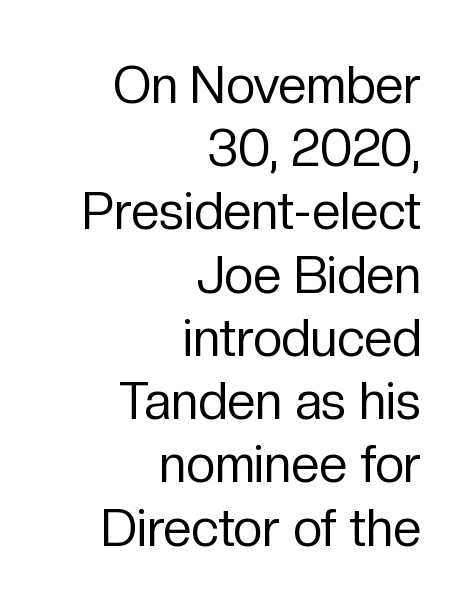
These lines are set flush right with a ragged left edge. A light-to-regular cut is what we see here. Nope, no serifs anywhere on these letters. When letters stand straight like this, we call the style roman or upright. The strip under each line holds only bare page.
